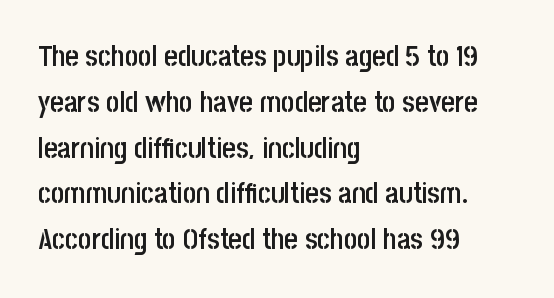
Posture: vertical. Is the type bold? Partly — it's a semibold, heavier than regular but not fully bold. The words here are not underlined. Short note: letters normally spaced. Is this a fixed-width face? No — the glyphs have proportional, varying widths.
